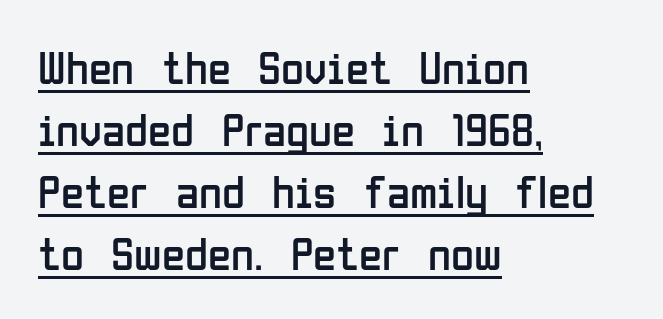
{"serif": "no", "italic": "no", "bold": "no", "weight": "regular", "width": "condensed", "stroke_contrast": "low", "x_height": "medium", "monospaced": "no", "underline": "yes", "align": "left", "line_spacing": "normal", "line_spacing_ratio": 1.32, "letter_spacing": "normal", "letter_spacing_em": 0.0, "glyph_px": 47}
